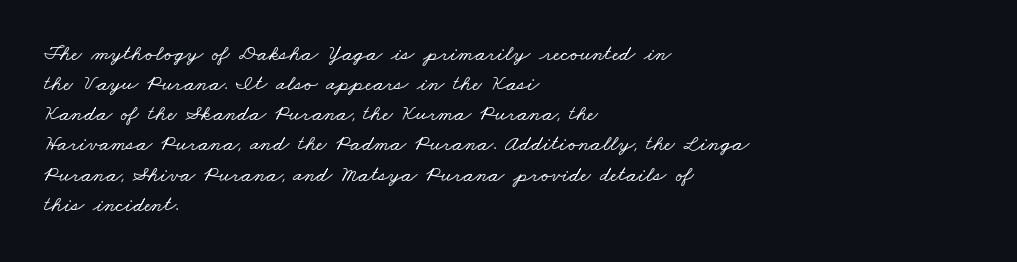
{"underline": "no", "align": "left", "line_spacing": "normal", "line_spacing_ratio": 1.37, "letter_spacing": "normal", "letter_spacing_em": 0.0, "glyph_px": 22}
